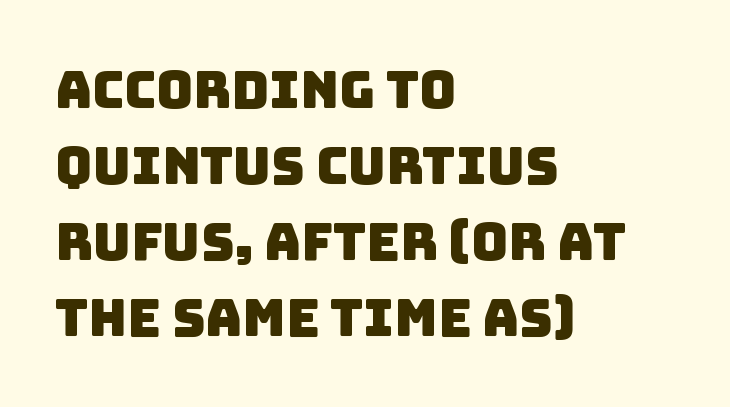
Q: Is the typeface a serif or a sans-serif typeface? A: Sans-serif.
Q: Is the text underlined? A: No.
Q: How is the paragraph aligned? A: Left-aligned.
Q: Is the spacing between letters normal or unusually wide? A: Normal.
Q: Is the spacing between lines tight, normal or loose? A: Normal.
Q: Width (condensed, normal, or wide)? A: Normal.
Q: Stroke contrast? A: Low.
Q: x-height? A: Large.
Q: Monospaced? A: No.
